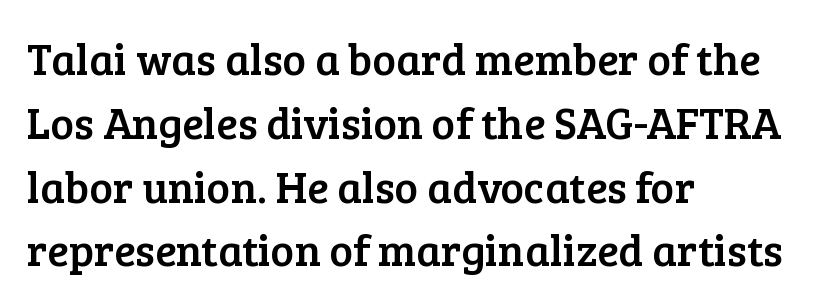
Horizontal bands of white between lines are of average thickness. Leftover space on each line is placed entirely after the last word. In terms of posture, this sample is upright. Check the space under the baseline: it is left empty.
